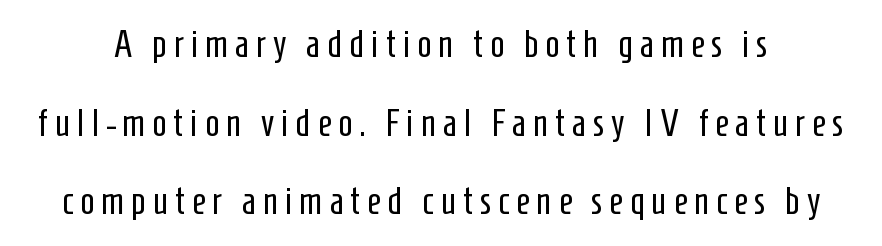
Q: Is the text bold? A: No.
Q: Is the text italic (slanted)? A: No, it is upright.
Q: Is the typeface a serif or a sans-serif typeface? A: Sans-serif.
Q: Is the text underlined? A: No.
Q: Is the spacing between lines tight, normal or loose? A: Loose.
Q: Width (condensed, normal, or wide)? A: Condensed.
Q: Stroke contrast? A: Low.
Q: x-height? A: Medium.
Q: Monospaced? A: No.
